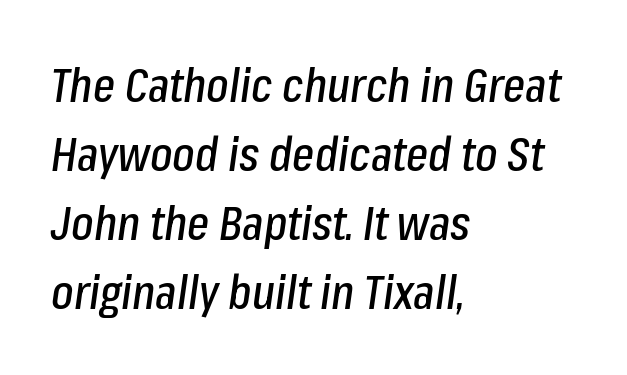
The image shows 47 px condensed type, italic (leaning right); set left-aligned, normal line spacing (1.47x), normal letter spacing, not underlined; low stroke contrast and a medium x-height.
